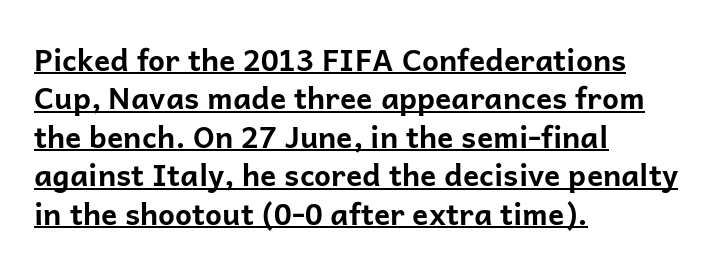
{"serif": "no", "italic": "no", "bold": "yes", "weight": "bold", "width": "normal", "stroke_contrast": "low", "x_height": "medium", "monospaced": "no", "underline": "yes", "align": "left", "line_spacing": "normal", "line_spacing_ratio": 1.28, "letter_spacing": "normal", "letter_spacing_em": 0.0, "glyph_px": 30}
